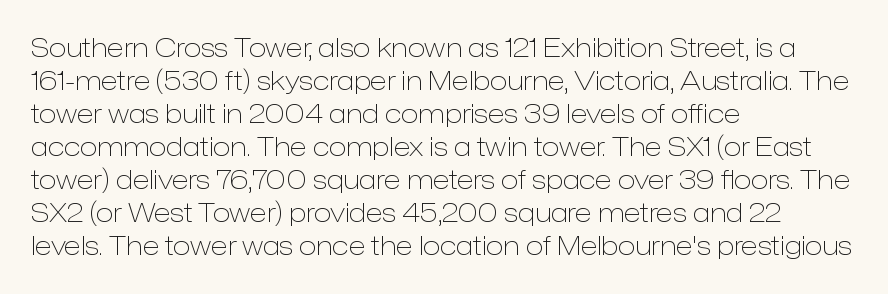
{"italic": "no", "bold": "no", "underline": "no", "align": "left", "line_spacing": "normal", "line_spacing_ratio": 1.27, "letter_spacing": "normal", "letter_spacing_em": 0.0, "glyph_px": 26}
